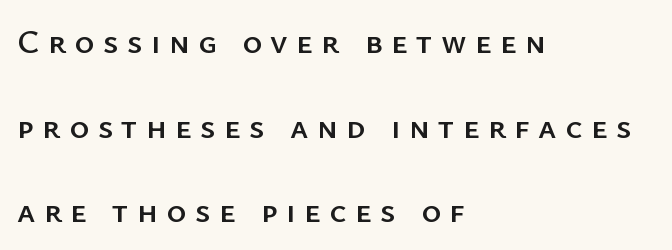
Q: Is the text italic (slanted)? A: No, it is upright.
Q: Is the typeface a serif or a sans-serif typeface? A: Sans-serif.
Q: Is the text underlined? A: No.
Q: How is the paragraph aligned? A: Left-aligned.
Q: Is the spacing between letters normal or unusually wide? A: Unusually wide.
Q: Is the spacing between lines tight, normal or loose? A: Loose.
Q: Width (condensed, normal, or wide)? A: Normal.
Q: Stroke contrast? A: Low.
Q: x-height? A: Medium.
Q: Monospaced? A: No.
